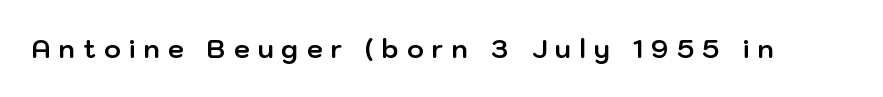
The image shows 25 px bold type, upright; set unusually wide letter spacing (+0.34 em), not underlined.
